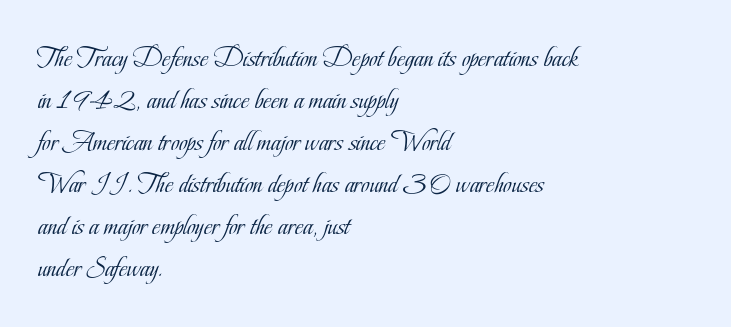
Q: Is the text bold? A: No.
Q: Is the text italic (slanted)? A: Yes.
Q: Is the typeface a serif or a sans-serif typeface? A: Serif.
Q: Is the text underlined? A: No.
Q: How is the paragraph aligned? A: Left-aligned.
Q: Is the spacing between letters normal or unusually wide? A: Normal.
Q: Is the spacing between lines tight, normal or loose? A: Normal.
Q: Width (condensed, normal, or wide)? A: Condensed.
Q: Stroke contrast? A: Low.
Q: x-height? A: Small.
Q: Monospaced? A: No.
